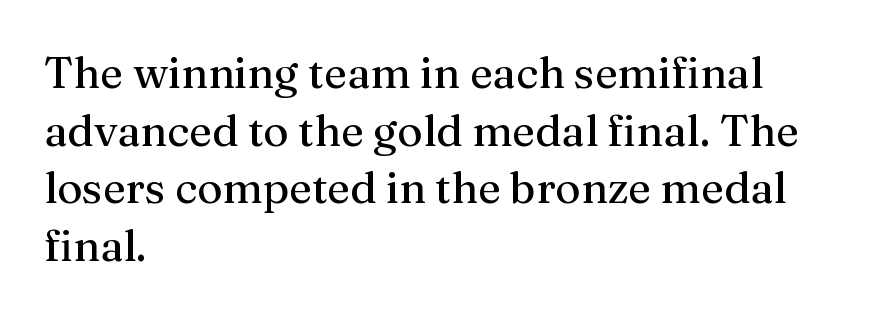
The setting favours the left margin, as ordinary paragraphs usually do. Anything drawn beneath the words? Only blank space. These lines keep a tight, regular rhythm from letter to letter. A typesetter would label this face a serif. Quick note: interline space is typical. Here the designer chose a conventional face with non-uniform glyph widths.
